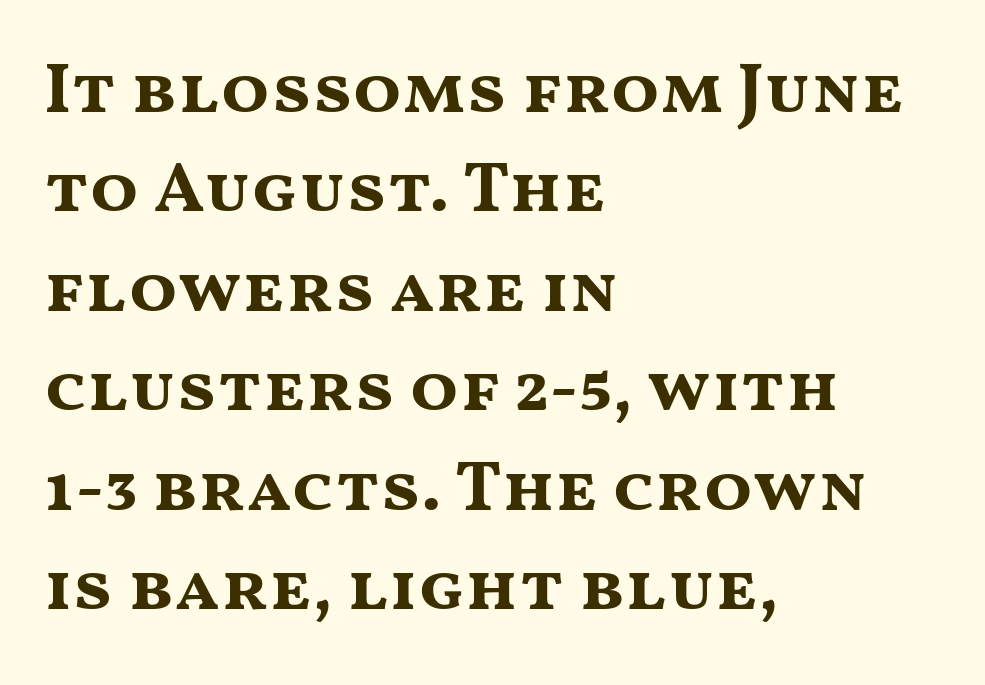
The image shows 71 px bold, wide sans-serif type, upright; set left-aligned, normal line spacing (1.4x), normal letter spacing, not underlined; medium stroke contrast and a medium x-height.
